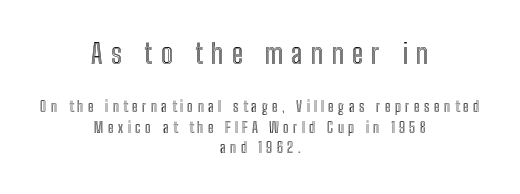
This is the regular roman posture of the typeface. The face used here is rendered with a markedly widened letterfit. The lines sit at an ordinary, default distance from one another. A student would call this center alignment; a typographer would say set centered.
